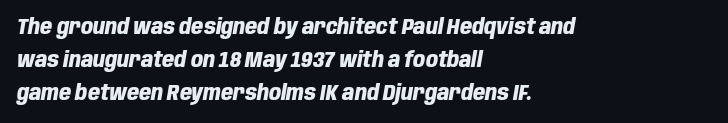
Characters are canted at an angle relative to the baseline's perpendicular. Caption: bold face, heavy strokes. Just letters on the line, the space beneath them empty. Each new line begins a customary step beneath the previous one. Line starts are locked; line ends wander. These lines keep a tight, regular rhythm from letter to letter.
